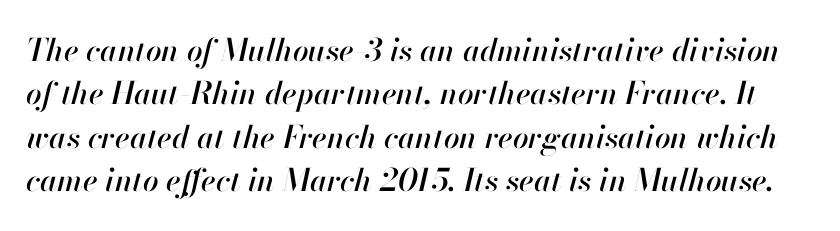
The image shows 31 px text type, italic (leaning right); set normal line spacing (1.4x), normal letter spacing, not underlined; high stroke contrast and a small x-height.
